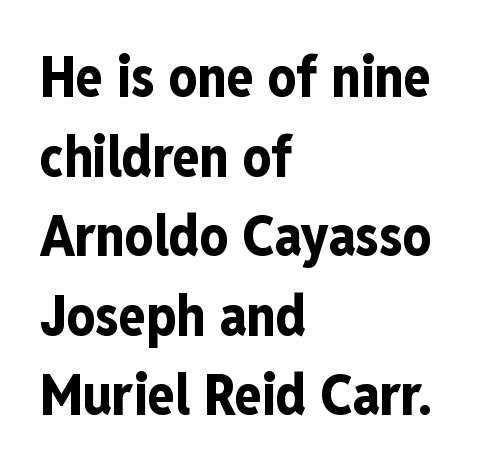
{"serif": "no", "italic": "no", "bold": "yes", "weight": "bold", "width": "condensed", "stroke_contrast": "low", "x_height": "medium", "monospaced": "no", "underline": "no", "align": "left", "line_spacing": "normal", "line_spacing_ratio": 1.42, "letter_spacing": "normal", "letter_spacing_em": 0.0, "glyph_px": 56}
